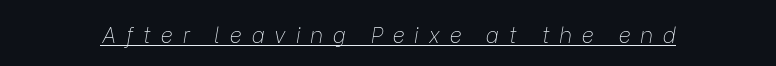
{"italic": "yes", "lean": "right", "slant_degrees": 9, "bold": "no", "underline": "yes", "letter_spacing": "wide", "letter_spacing_em": 0.47, "glyph_px": 21}
